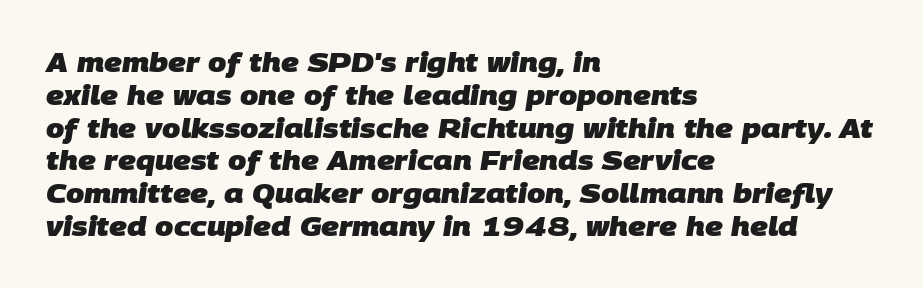
Q: Is the text bold? A: Yes.
Q: Is the text underlined? A: No.
Q: How is the paragraph aligned? A: Left-aligned.
Q: Is the spacing between letters normal or unusually wide? A: Normal.
Q: Is the spacing between lines tight, normal or loose? A: Normal.
